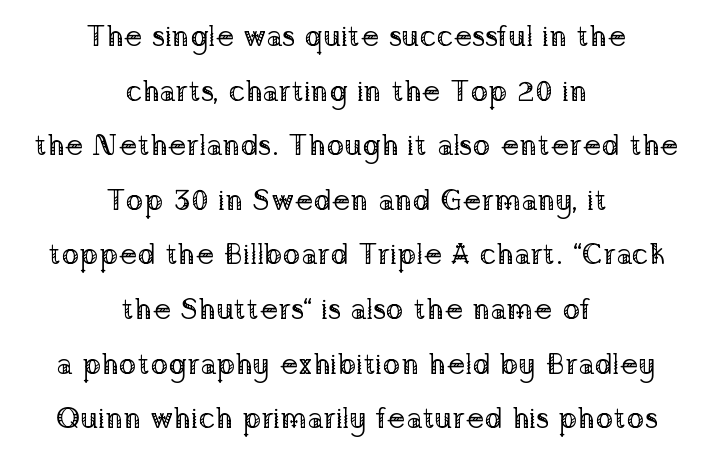
The baseline area is clear. No extra ink here — the face is not bold. Letterform terminals end in serifs throughout the passage. Proportional: the letters do not fall into vertical columns. The rendering keeps characters at their native spacing.
